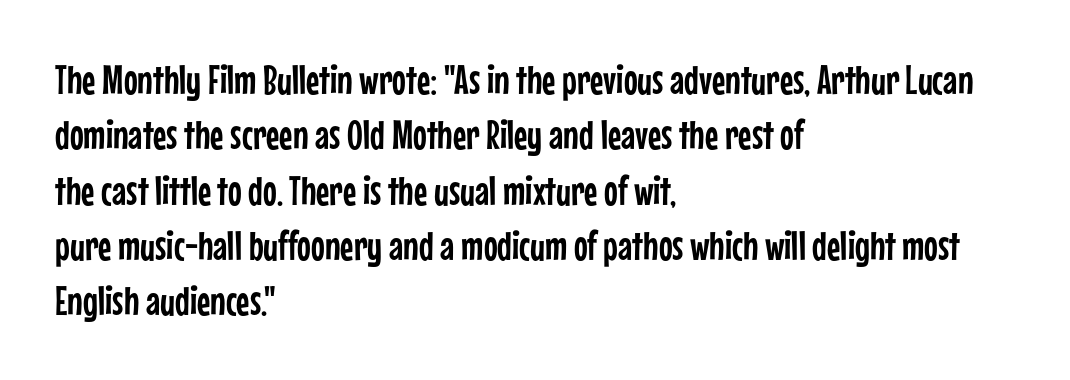
Notice how descenders clear the ascenders below comfortably — that's standard leading. This sample uses a sans-serif face. Where is the straight margin? On the left. Ascenders rise straight up at ninety degrees. Short note: letters normally spaced.
